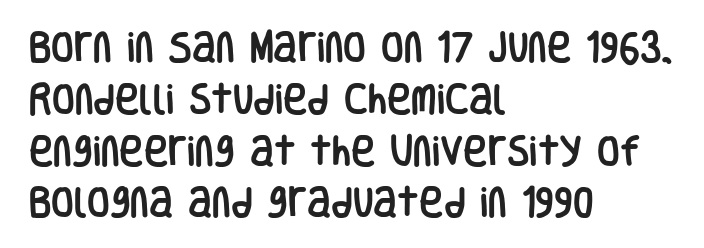
{"serif": "no", "italic": "no", "width": "condensed", "stroke_contrast": "low", "x_height": "large", "monospaced": "no", "underline": "no", "align": "left", "line_spacing": "normal", "line_spacing_ratio": 1.57, "letter_spacing": "normal", "letter_spacing_em": 0.0, "glyph_px": 33}
